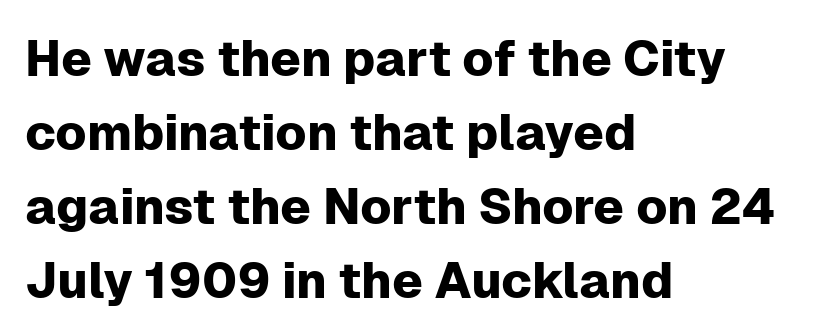
The type sits square on the baseline with zero lean. Words float on clear page, feet unadorned. Is there much room between lines? A standard amount, neither cramped nor airy. A typesetter would call this proportional, since set widths differ per character. Tracking here is standard; glyphs follow each other at the usual distance. Layout note: lines flush left.
